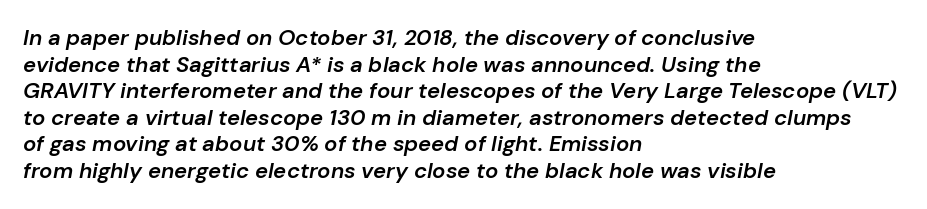
{"italic": "yes", "lean": "right", "slant_degrees": 10, "bold": "semi", "underline": "no", "align": "left", "line_spacing_ratio": 1.21, "letter_spacing": "normal", "letter_spacing_em": 0.0, "glyph_px": 22}
